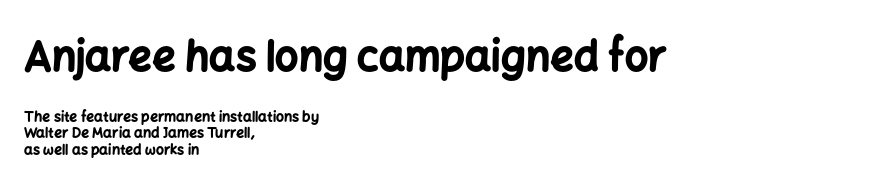
Q: Is the text bold? A: Yes.
Q: Is the text italic (slanted)? A: No, it is upright.
Q: Is the typeface a serif or a sans-serif typeface? A: Sans-serif.
Q: Is the text underlined? A: No.
Q: How is the paragraph aligned? A: Left-aligned.
Q: Is the spacing between letters normal or unusually wide? A: Normal.
Q: Which block of text is set in a larger size, the first (top) or the second (bottom)? A: The first (top) one.
Q: Width (condensed, normal, or wide)? A: Normal.
Q: Stroke contrast? A: Low.
Q: x-height? A: Medium.
Q: Monospaced? A: No.
